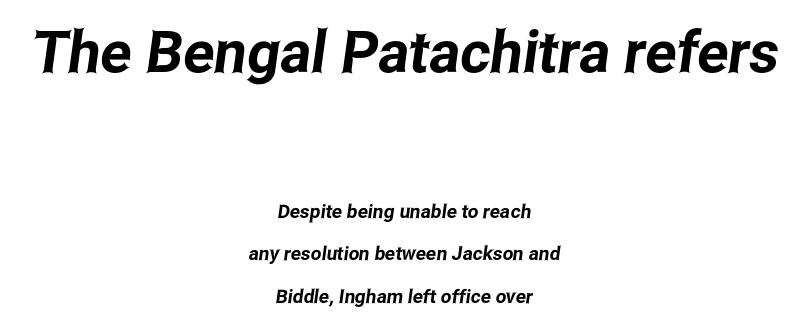
The compositor balanced each line on the midline. Note: larger setting up top, smaller setting below. What stands out about the letter spacing? Nothing — it is the standard amount. A typesetter would call this leading open, well beyond the default. A typesetter would call this proportional, since set widths differ per character. Serif or sans? Sans — the stroke terminals are bare.
